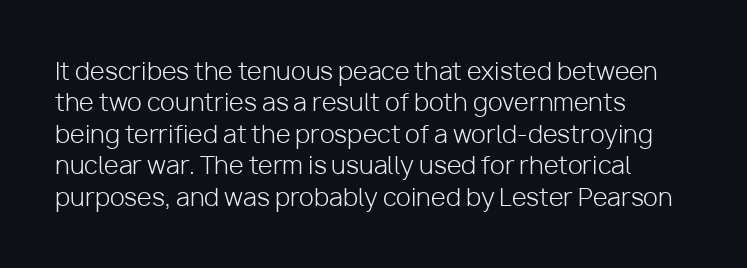
{"italic": "no", "bold": "no", "underline": "no", "align": "left", "line_spacing": "normal", "line_spacing_ratio": 1.31, "letter_spacing": "normal", "letter_spacing_em": 0.0, "glyph_px": 24}
